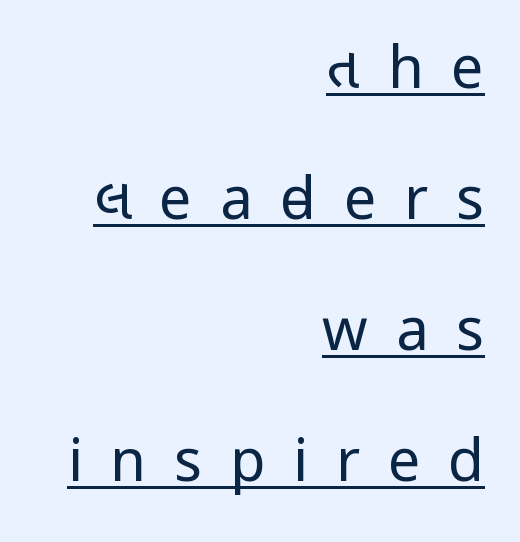
Q: Is the text bold? A: No.
Q: Is the text italic (slanted)? A: No, it is upright.
Q: Is the typeface a serif or a sans-serif typeface? A: Sans-serif.
Q: Is the text underlined? A: Yes.
Q: How is the paragraph aligned? A: Right-aligned.
Q: Is the spacing between letters normal or unusually wide? A: Unusually wide.
Q: Is the spacing between lines tight, normal or loose? A: Loose.
Q: Width (condensed, normal, or wide)? A: Condensed.
Q: Stroke contrast? A: Low.
Q: x-height? A: Large.
Q: Monospaced? A: No.
